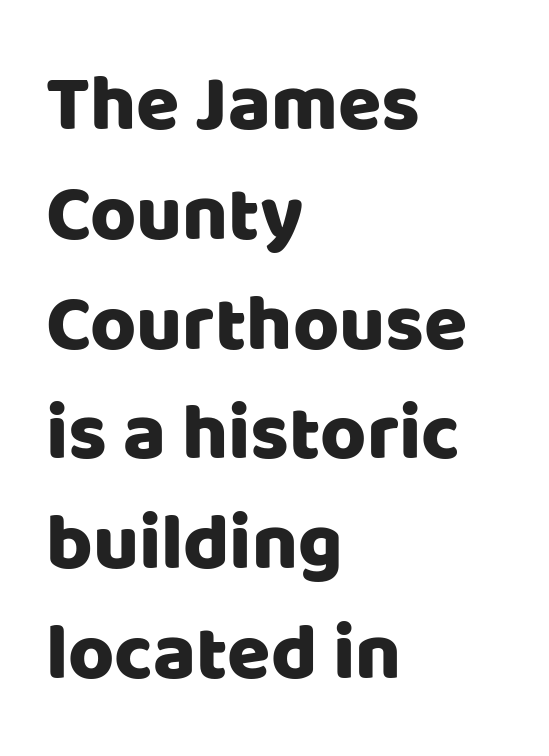
Caption: standard tracking, unaltered. These lines are composed in type without serifs. Line beginnings align vertically; line endings do not. No word sits above an underline. The face used here is proportionally spaced, like ordinary book or web type.
